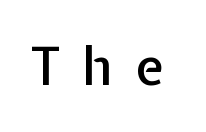
The image shows 52 px sans-serif type, upright; set unusually wide letter spacing (+0.43 em), not underlined; low stroke contrast and a medium x-height.
